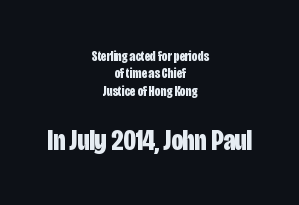
{"serif": "no", "italic": "no", "bold": "yes", "weight": "bold", "width": "condensed", "stroke_contrast": "low", "x_height": "large", "monospaced": "no", "underline": "no", "align": "center", "line_spacing": "normal", "line_spacing_ratio": 1.25, "letter_spacing": "normal", "letter_spacing_em": 0.0, "larger_block": "second", "size_ratio": 2.07, "glyph_px": 29}
